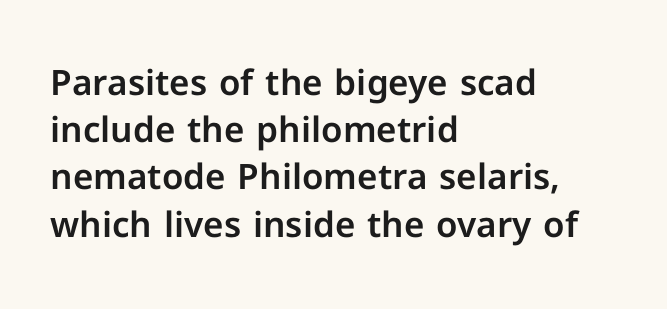
The image shows 35 px sans-serif type, upright; set left-aligned, normal line spacing (1.35x), normal letter spacing, not underlined; low stroke contrast and a medium x-height.
